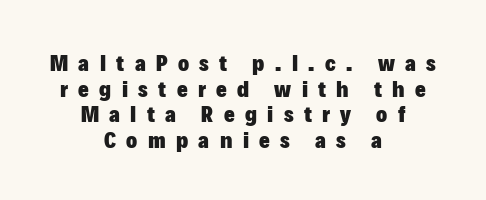
{"italic": "no", "bold": "yes", "underline": "no", "align": "center", "line_spacing": "tight", "line_spacing_ratio": 1.11, "letter_spacing": "wide", "letter_spacing_em": 0.45, "glyph_px": 23}
